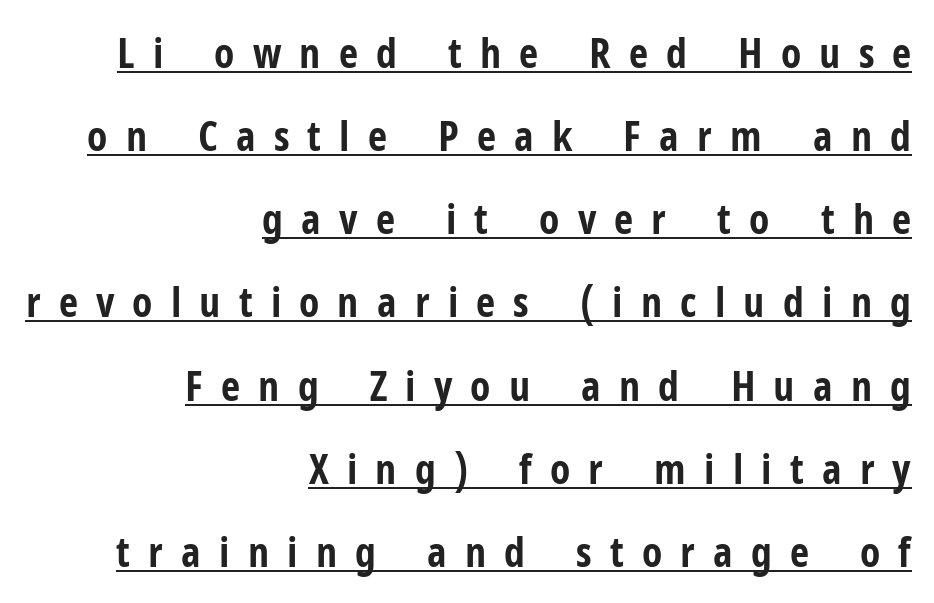
{"serif": "no", "italic": "no", "bold": "yes", "weight": "bold", "width": "condensed", "stroke_contrast": "low", "x_height": "medium", "monospaced": "no", "underline": "yes", "align": "right", "line_spacing": "loose", "line_spacing_ratio": 1.98, "letter_spacing": "wide", "letter_spacing_em": 0.43, "glyph_px": 42}
